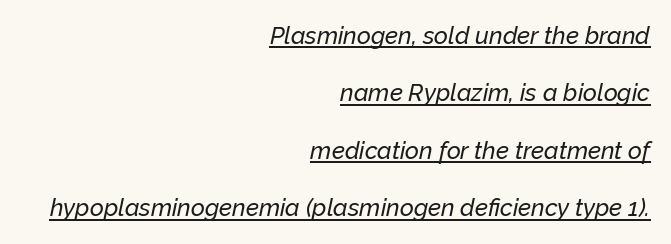
The image shows 24 px text type, italic (leaning right); set right-aligned, loose line spacing (2.39x), normal letter spacing, underlined.
